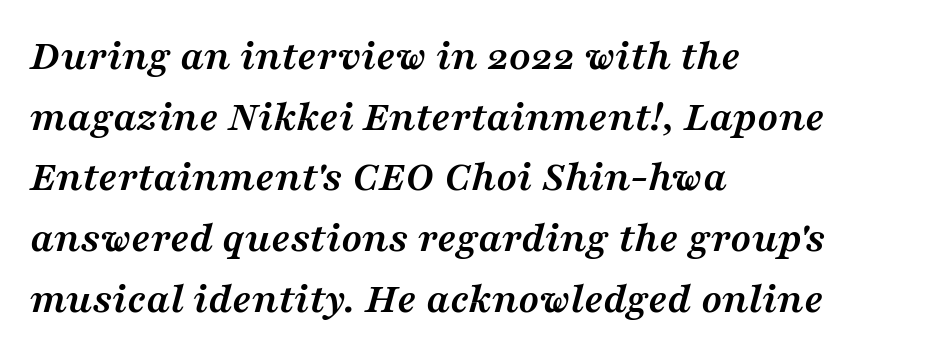
The image shows 43 px semibold, wide serif type, italic (leaning right); set left-aligned, normal line spacing (1.41x), normal letter spacing, not underlined; medium stroke contrast and a medium x-height.
